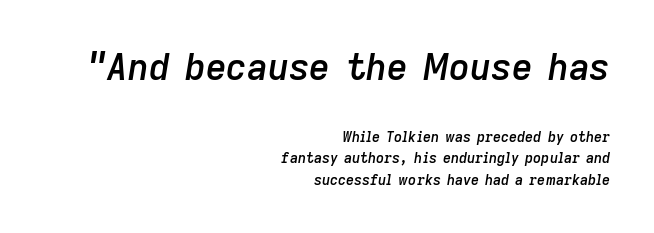
The image shows 36 px semibold type, italic (leaning right); set right-aligned, normal line spacing (1.53x), normal letter spacing, not underlined; the first (top) block is 2.57x larger; low stroke contrast and a medium x-height.
